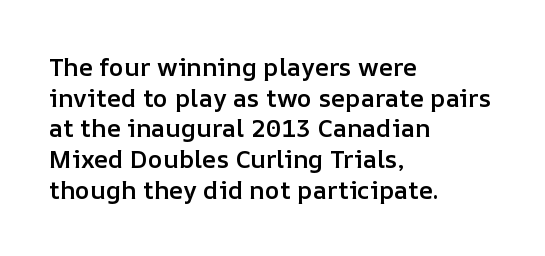
Q: Is the text bold? A: Semi-bold.
Q: Is the text italic (slanted)? A: No, it is upright.
Q: Is the text underlined? A: No.
Q: How is the paragraph aligned? A: Left-aligned.
Q: Is the spacing between letters normal or unusually wide? A: Normal.
